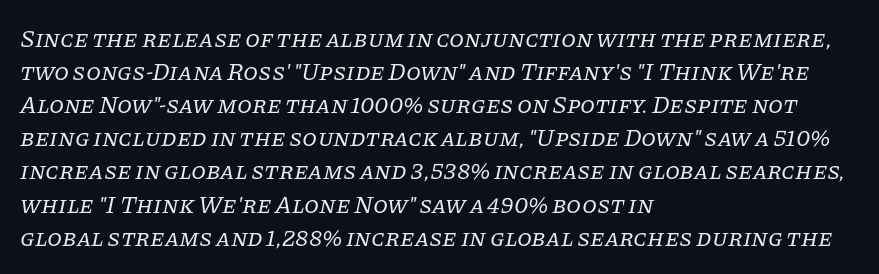
The image shows 24 px text type, italic (leaning right); set left-aligned, normal line spacing (1.38x), normal letter spacing, not underlined.
